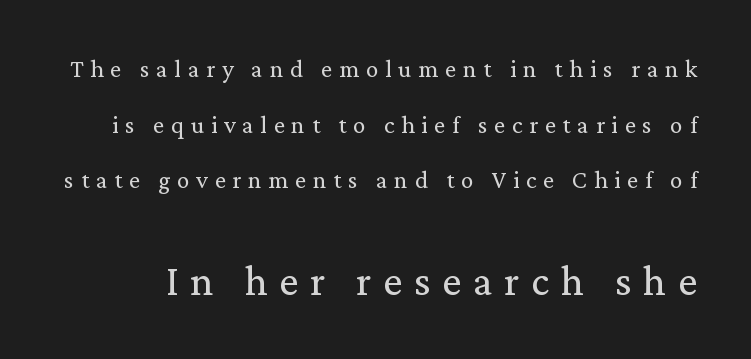
Q: Is the text bold? A: No.
Q: Is the text italic (slanted)? A: No, it is upright.
Q: Is the typeface a serif or a sans-serif typeface? A: Serif.
Q: Is the text underlined? A: No.
Q: Is the spacing between letters normal or unusually wide? A: Unusually wide.
Q: Is the spacing between lines tight, normal or loose? A: Loose.
Q: Which block of text is set in a larger size, the first (top) or the second (bottom)? A: The second (bottom) one.
Q: Width (condensed, normal, or wide)? A: Normal.
Q: Stroke contrast? A: Low.
Q: x-height? A: Medium.
Q: Monospaced? A: No.
